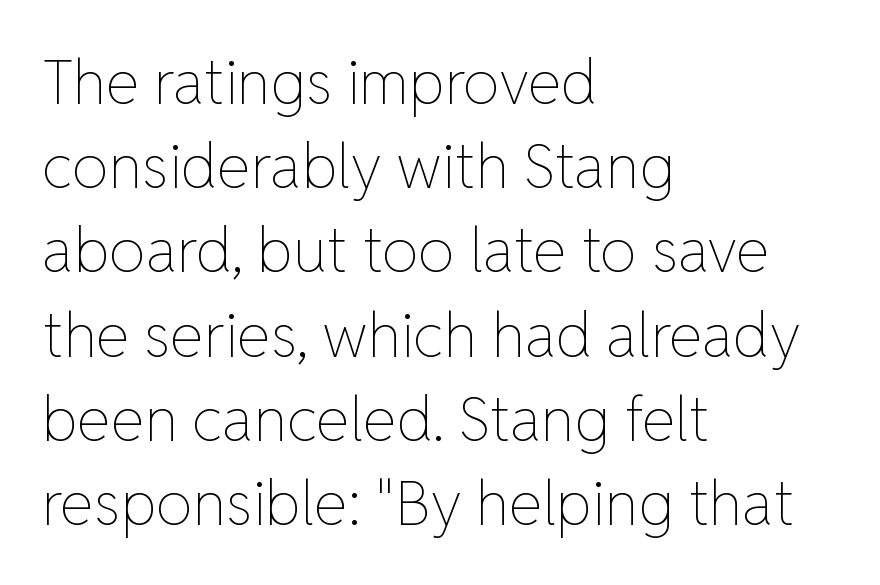
The image shows 61 px thin type, upright; set left-aligned, normal line spacing (1.38x), normal letter spacing, not underlined; low stroke contrast and a medium x-height.
